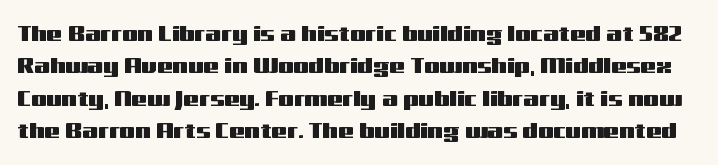
{"italic": "no", "underline": "no", "line_spacing": "normal", "line_spacing_ratio": 1.47, "letter_spacing": "normal", "letter_spacing_em": 0.0, "glyph_px": 22}
